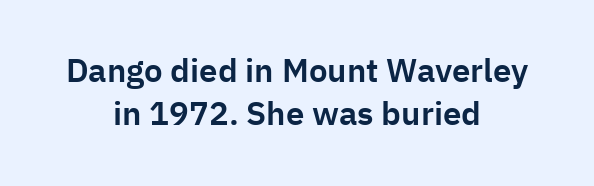
What stands out about the letter spacing? Nothing — it is the standard amount. The words here are not underlined. Note the varied advance widths — an 'i' is clearly narrower than an 'm'. You can tell it's not italic because the verticals are truly vertical. The setting favours the middle, as headings and verse often do. One glance says typical: line gaps are just what's usual.
